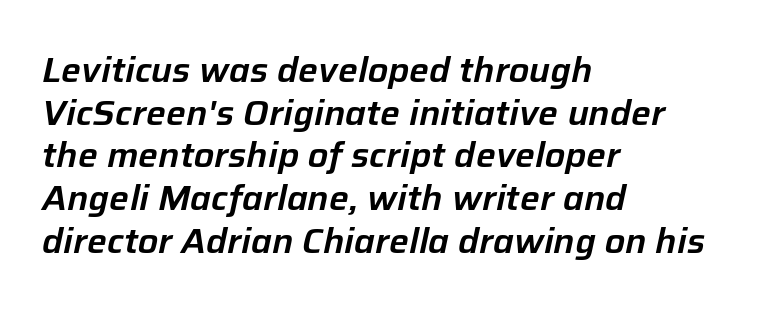
The image shows 35 px text type, italic (leaning right); set left-aligned, line spacing 1.22x, normal letter spacing, not underlined; low stroke contrast and a medium x-height.
